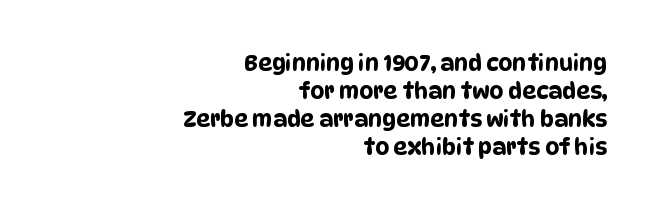
Has an underline been added? It has not. Line endings align vertically; line beginnings do not. This block has exactly the height ordinary leading produces. Nothing unusual about the tracking: characters are spaced as the font intends.
